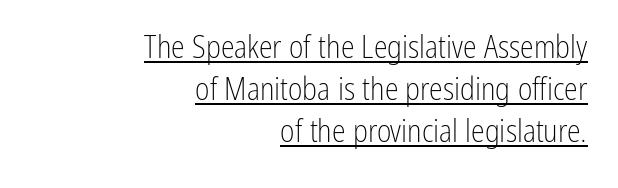
{"serif": "no", "italic": "no", "bold": "no", "weight": "light", "width": "condensed", "stroke_contrast": "low", "x_height": "medium", "monospaced": "no", "underline": "yes", "align": "right", "line_spacing": "normal", "line_spacing_ratio": 1.35, "letter_spacing": "normal", "letter_spacing_em": 0.0, "glyph_px": 31}
